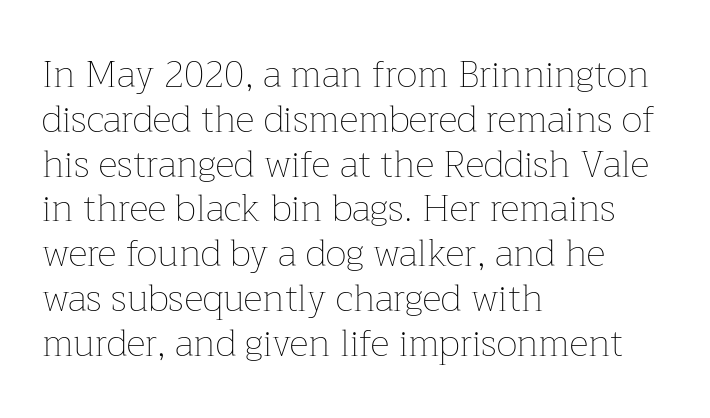
{"italic": "no", "bold": "no", "weight": "thin", "width": "normal", "stroke_contrast": "low", "x_height": "medium", "monospaced": "no", "underline": "no", "align": "left", "line_spacing_ratio": 1.21, "letter_spacing": "normal", "letter_spacing_em": 0.0, "glyph_px": 37}
